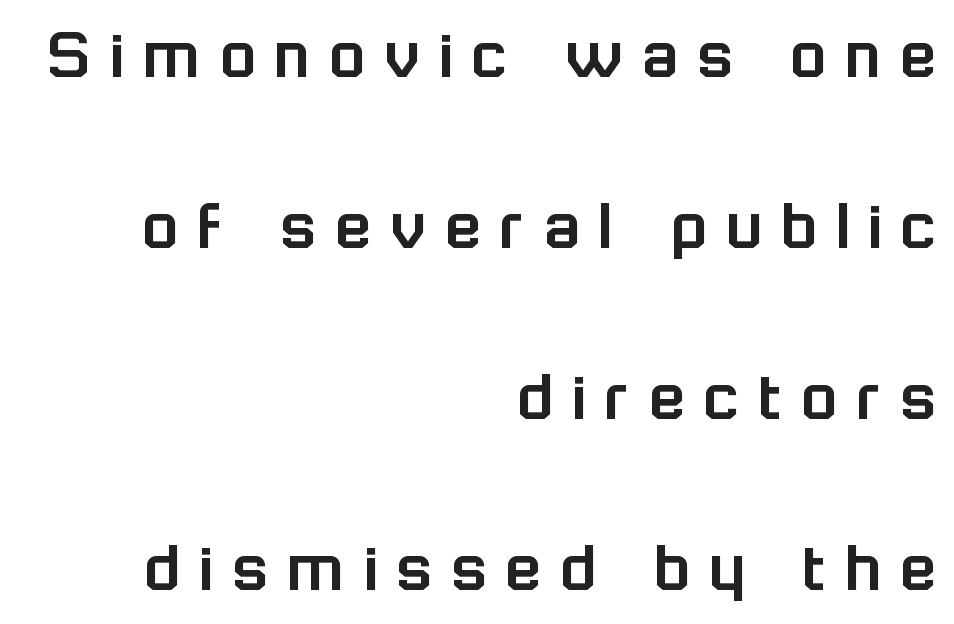
Q: Is the text italic (slanted)? A: No, it is upright.
Q: Is the typeface a serif or a sans-serif typeface? A: Sans-serif.
Q: Is the text underlined? A: No.
Q: How is the paragraph aligned? A: Right-aligned.
Q: Is the spacing between letters normal or unusually wide? A: Unusually wide.
Q: Is the spacing between lines tight, normal or loose? A: Loose.
Q: Width (condensed, normal, or wide)? A: Normal.
Q: Stroke contrast? A: Low.
Q: x-height? A: Medium.
Q: Monospaced? A: No.
